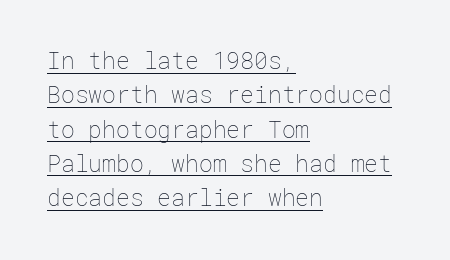
Every stem runs plumb, perpendicular to the baseline. Is the block centered? No — it sits flush against the left margin. No chunkiness to these letters — they're not bold. Students, observe: this is what conventionally led text looks like. Quick note: underline on. How are the letters spaced? Ordinarily, with no added tracking.
